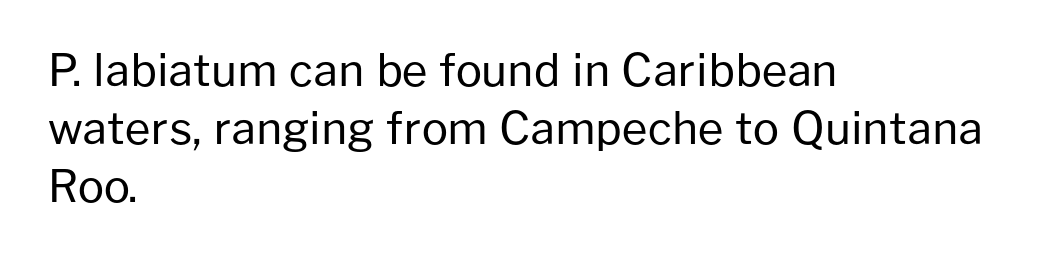
Italic: no, the glyphs are upright roman. Vertical stems look standard width or narrower in stroke. Regular leading. This rendering uses left alignment, leaving the right contour irregular. In terms of letterform style, serifs are entirely absent. Plain, unruled lines of type.
